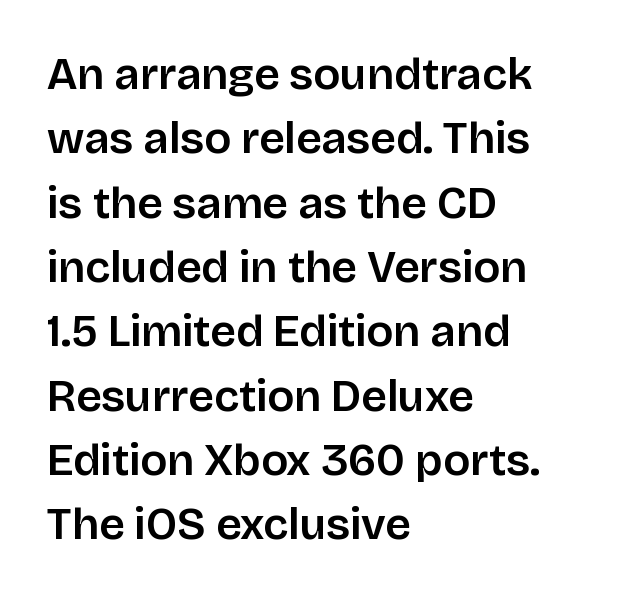
{"serif": "no", "italic": "no", "width": "normal", "stroke_contrast": "low", "x_height": "large", "monospaced": "no", "underline": "no", "align": "left", "line_spacing": "normal", "line_spacing_ratio": 1.43, "letter_spacing": "normal", "letter_spacing_em": 0.0, "glyph_px": 45}
